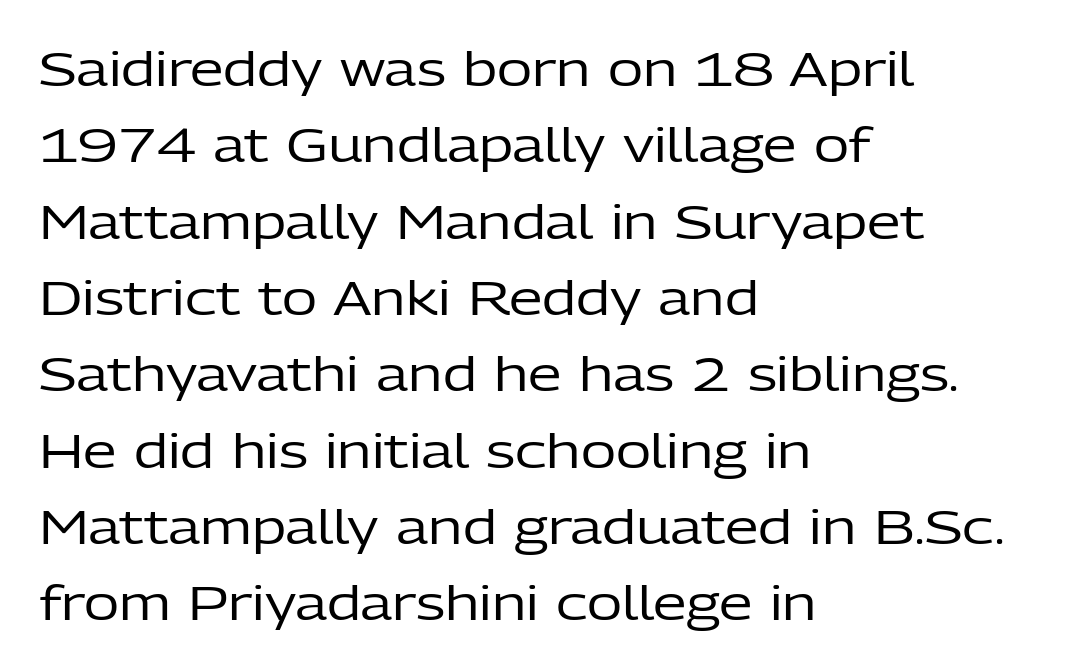
The image shows 48 px regular-weight sans-serif type, upright; set left-aligned, normal line spacing (1.59x), normal letter spacing, not underlined; low stroke contrast and a medium x-height.
